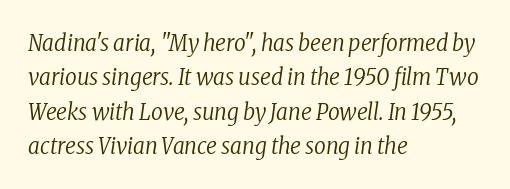
Weight: not bold — regular or lighter. The face used here has a pronounced slope to its letters. Words appear dense and cohesive because spacing is normal. The leading is moderate, giving the passage an even texture. These lines are set flush left with a ragged right edge.
